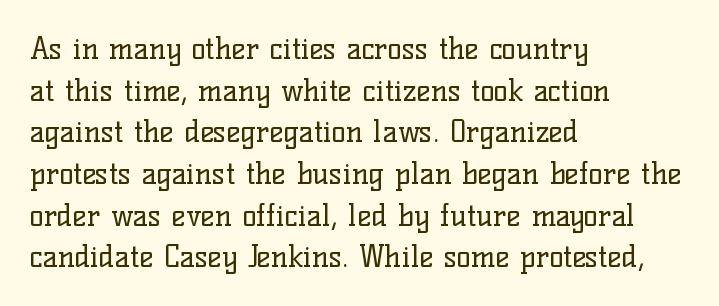
The image shows 30 px regular-weight serif type, upright; set left-aligned, normal line spacing (1.39x), normal letter spacing, not underlined; low stroke contrast and a medium x-height.
